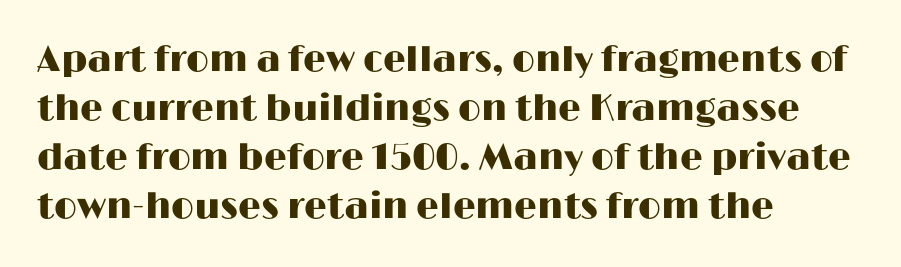
The image shows 36 px wide sans-serif type, upright; set left-aligned, normal line spacing (1.36x), normal letter spacing, not underlined; high stroke contrast and a medium x-height.
